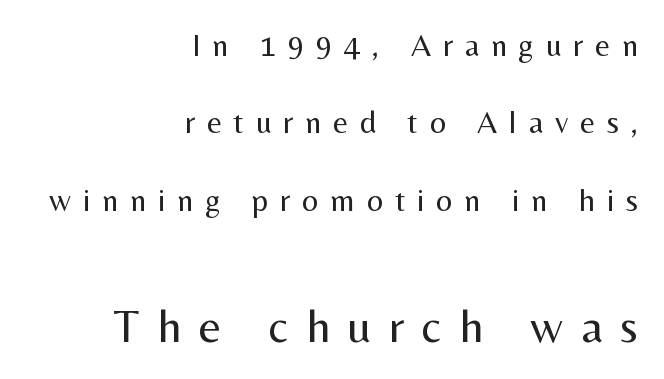
Q: Is the text bold? A: No.
Q: Is the text italic (slanted)? A: No, it is upright.
Q: Is the typeface a serif or a sans-serif typeface? A: Sans-serif.
Q: Is the text underlined? A: No.
Q: How is the paragraph aligned? A: Right-aligned.
Q: Is the spacing between letters normal or unusually wide? A: Unusually wide.
Q: Is the spacing between lines tight, normal or loose? A: Loose.
Q: Which block of text is set in a larger size, the first (top) or the second (bottom)? A: The second (bottom) one.
Q: Width (condensed, normal, or wide)? A: Normal.
Q: Stroke contrast? A: Medium.
Q: x-height? A: Medium.
Q: Monospaced? A: No.
